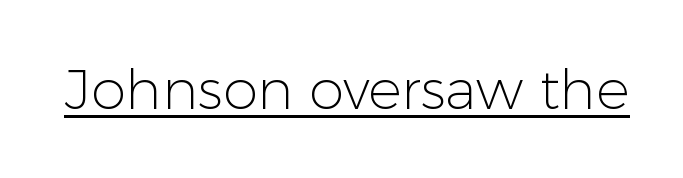
Q: Is the text bold? A: No.
Q: Is the text italic (slanted)? A: No, it is upright.
Q: Is the typeface a serif or a sans-serif typeface? A: Sans-serif.
Q: Is the text underlined? A: Yes.
Q: Is the spacing between letters normal or unusually wide? A: Normal.
Q: Width (condensed, normal, or wide)? A: Normal.
Q: Stroke contrast? A: Low.
Q: x-height? A: Medium.
Q: Monospaced? A: No.
